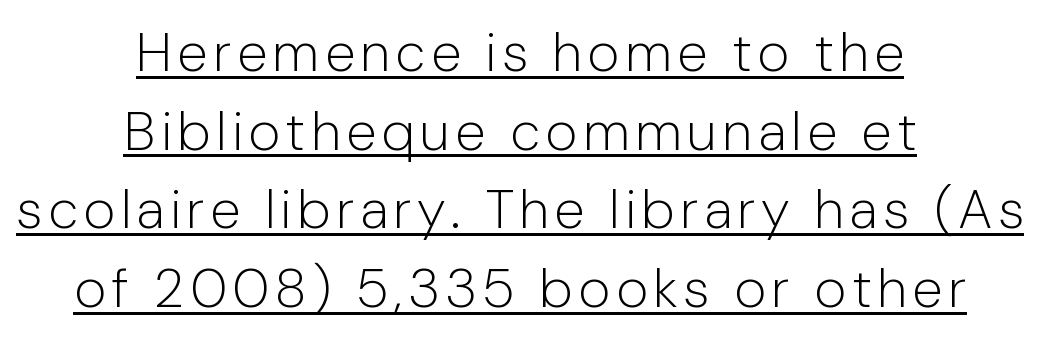
Q: Is the text bold? A: No.
Q: Is the text italic (slanted)? A: No, it is upright.
Q: Is the typeface a serif or a sans-serif typeface? A: Sans-serif.
Q: Is the text underlined? A: Yes.
Q: How is the paragraph aligned? A: Centered.
Q: Is the spacing between lines tight, normal or loose? A: Normal.
Q: Width (condensed, normal, or wide)? A: Normal.
Q: Stroke contrast? A: Low.
Q: x-height? A: Medium.
Q: Monospaced? A: No.
